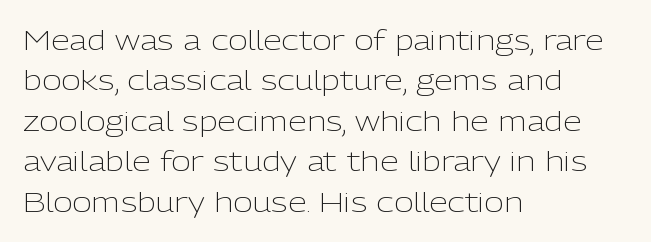
{"italic": "no", "bold": "no", "underline": "no", "align": "left", "line_spacing": "normal", "line_spacing_ratio": 1.5, "letter_spacing": "normal", "letter_spacing_em": 0.0, "glyph_px": 27}
